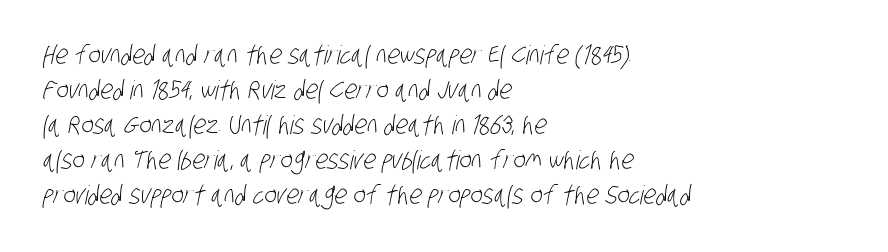
The space directly below the letters is spotless. In terms of leading, this rendering sits right in the middle. Notice how the passage keeps a crisp vertical edge on the left only. Tracking here is standard; glyphs follow each other at the usual distance.
